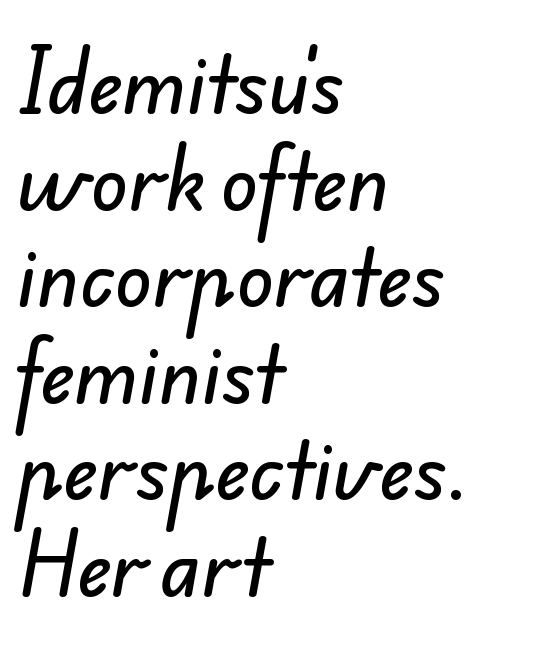
The image shows 76 px sans-serif type; set left-aligned, normal line spacing (1.27x), normal letter spacing, not underlined; low stroke contrast and a small x-height.
